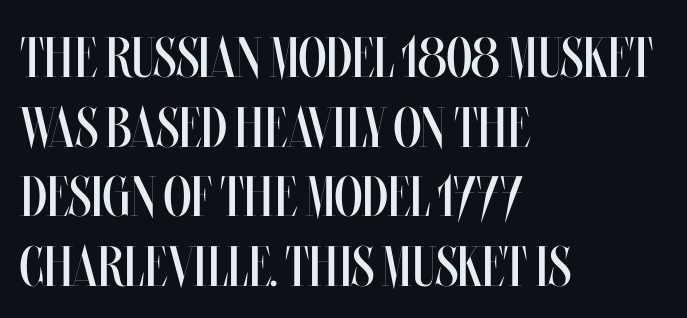
The image shows 57 px regular-weight, condensed type, upright; set left-aligned, line spacing 1.22x, normal letter spacing, not underlined; medium stroke contrast and a large x-height.
